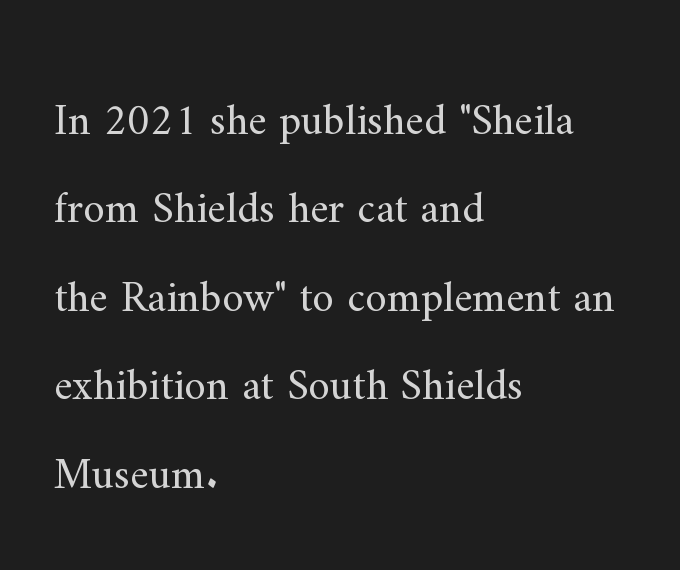
Q: Is the text bold? A: No.
Q: Is the text italic (slanted)? A: No, it is upright.
Q: Is the typeface a serif or a sans-serif typeface? A: Serif.
Q: Is the text underlined? A: No.
Q: How is the paragraph aligned? A: Left-aligned.
Q: Is the spacing between letters normal or unusually wide? A: Normal.
Q: Is the spacing between lines tight, normal or loose? A: Loose.
Q: Width (condensed, normal, or wide)? A: Normal.
Q: Stroke contrast? A: Medium.
Q: x-height? A: Small.
Q: Monospaced? A: No.
